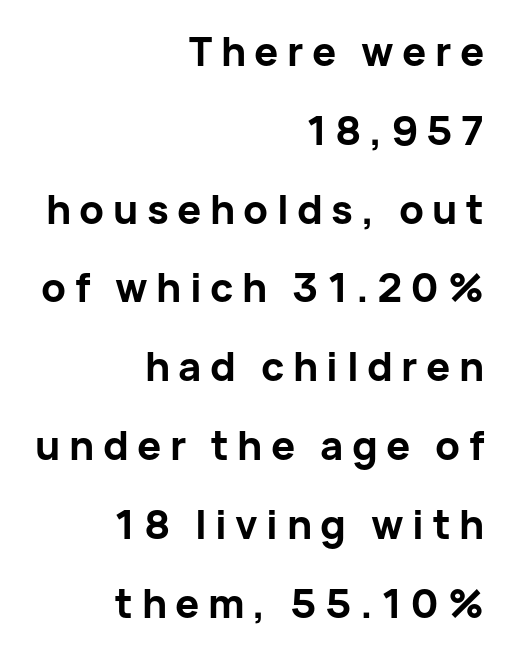
{"serif": "no", "italic": "no", "bold": "yes", "weight": "bold", "width": "normal", "stroke_contrast": "low", "x_height": "medium", "monospaced": "no", "underline": "no", "align": "right", "line_spacing": "loose", "line_spacing_ratio": 1.97, "letter_spacing": "wide", "letter_spacing_em": 0.21, "glyph_px": 40}
